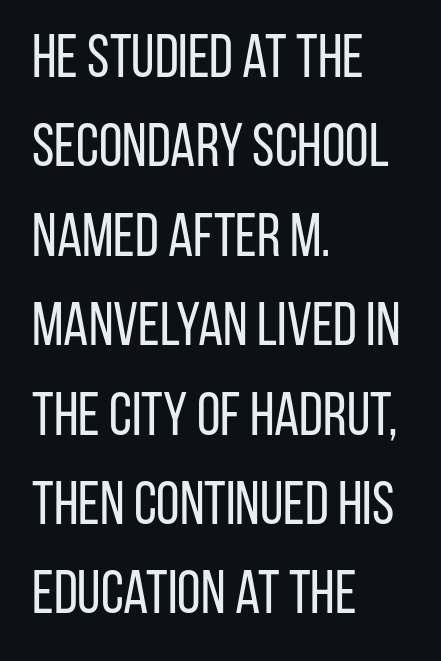
{"serif": "no", "italic": "no", "bold": "no", "weight": "regular", "width": "condensed", "stroke_contrast": "low", "x_height": "large", "monospaced": "no", "underline": "no", "align": "left", "line_spacing": "normal", "line_spacing_ratio": 1.49, "letter_spacing": "normal", "letter_spacing_em": 0.0, "glyph_px": 60}
